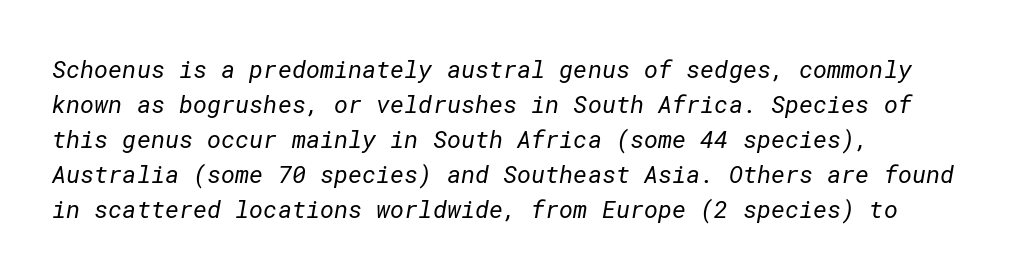
Q: Is the text bold? A: No.
Q: Is the text underlined? A: No.
Q: Is the spacing between letters normal or unusually wide? A: Normal.
Q: Is the spacing between lines tight, normal or loose? A: Normal.
